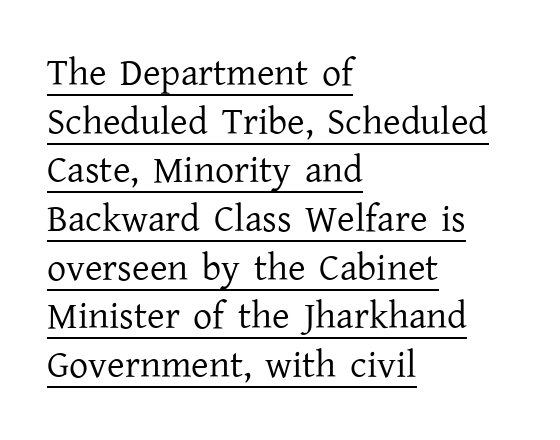
These lines keep a tight, regular rhythm from letter to letter. Horizontal alignment here is leftward, the default for most running prose. Varying glyph widths throughout — classic text-font behaviour. The lines sit at an ordinary, default distance from one another. No extra ink here — the face is not bold.
